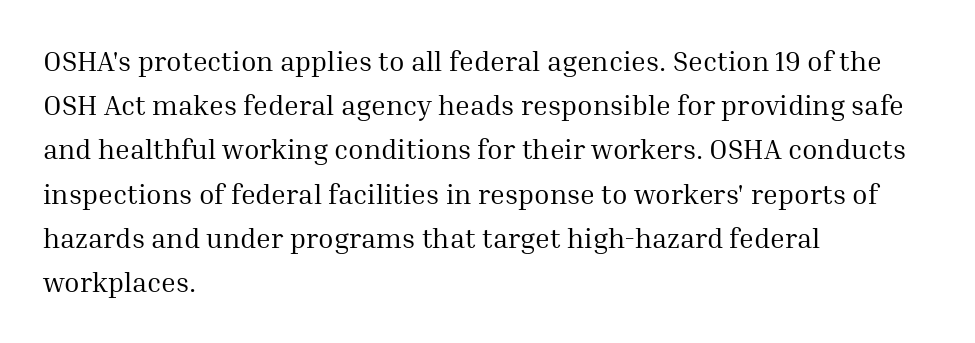
This is not heavy type; no bold has been used. Baseline-to-baseline distance is the conventional proportion of letter height. No italicization has been applied; the sample stays upright. Spacing verdict: proportional, widths tailored to each character.
